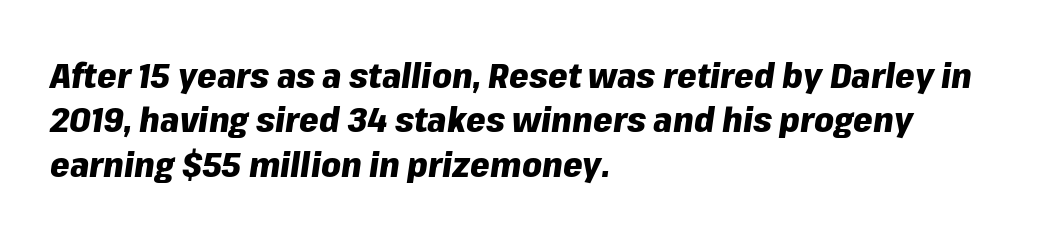
The image shows 35 px heavy type, italic (leaning right); set left-aligned, normal line spacing (1.27x), normal letter spacing, not underlined; low stroke contrast and a medium x-height.
